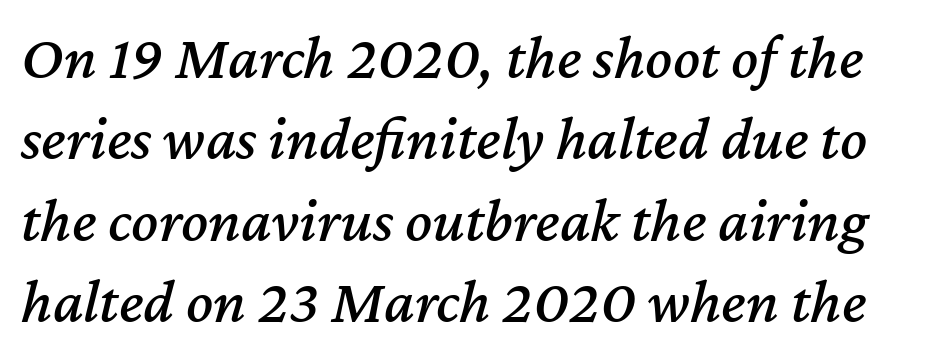
Q: Is the text italic (slanted)? A: Yes, it leans right by about 12 degrees.
Q: Is the text underlined? A: No.
Q: Is the spacing between letters normal or unusually wide? A: Normal.
Q: Is the spacing between lines tight, normal or loose? A: Normal.
Q: Width (condensed, normal, or wide)? A: Normal.
Q: Stroke contrast? A: Medium.
Q: x-height? A: Medium.
Q: Monospaced? A: No.
